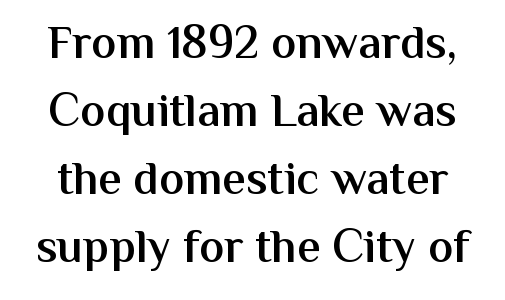
The image shows 47 px semibold sans-serif type, upright; set normal line spacing (1.45x), normal letter spacing, not underlined; medium stroke contrast and a medium x-height.
